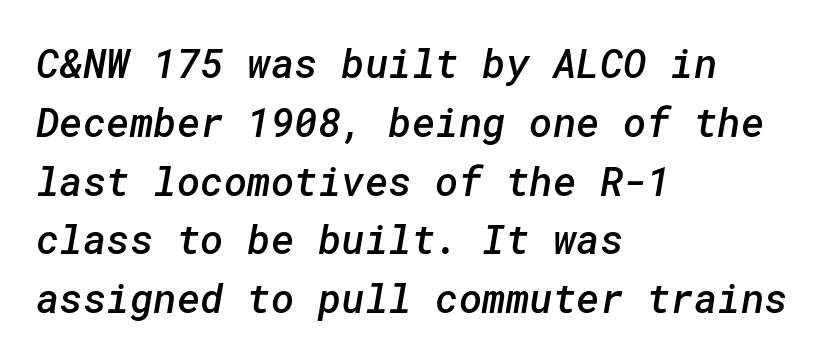
Q: Is the text bold? A: Semi-bold.
Q: Is the typeface a serif or a sans-serif typeface? A: Sans-serif.
Q: Is the text underlined? A: No.
Q: How is the paragraph aligned? A: Left-aligned.
Q: Is the spacing between letters normal or unusually wide? A: Normal.
Q: Is the spacing between lines tight, normal or loose? A: Normal.
Q: Width (condensed, normal, or wide)? A: Normal.
Q: Stroke contrast? A: Low.
Q: x-height? A: Medium.
